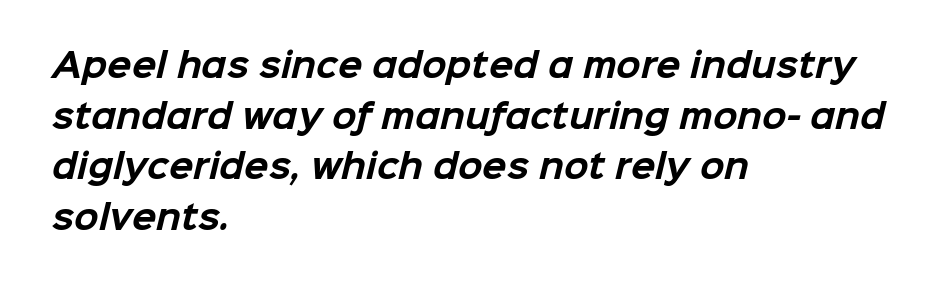
Each letter keeps its own natural width here, so spacing adapts to shape. How would I describe the line gaps? Plain and ordinary. Note: no serifs on the glyphs. There is no visible air inserted between adjacent glyphs.
